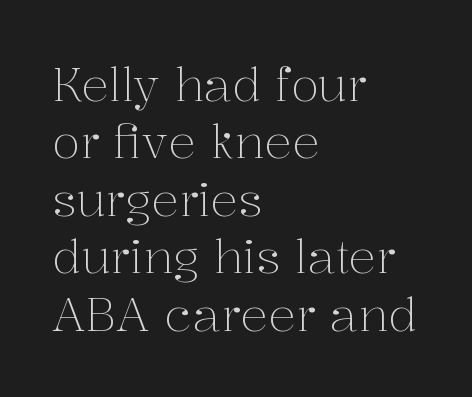
Q: Is the text bold? A: No.
Q: Is the text italic (slanted)? A: No, it is upright.
Q: Is the typeface a serif or a sans-serif typeface? A: Serif.
Q: Is the text underlined? A: No.
Q: How is the paragraph aligned? A: Left-aligned.
Q: Is the spacing between letters normal or unusually wide? A: Normal.
Q: Is the spacing between lines tight, normal or loose? A: Normal.
Q: Width (condensed, normal, or wide)? A: Normal.
Q: Stroke contrast? A: Medium.
Q: x-height? A: Medium.
Q: Monospaced? A: No.
